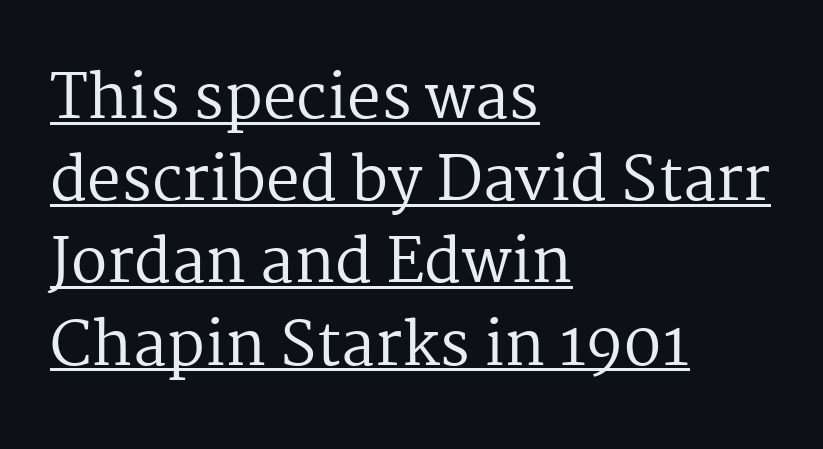
The image shows 60 px regular-weight serif type, upright; set left-aligned, normal line spacing (1.37x), normal letter spacing, underlined; medium stroke contrast and a medium x-height.
